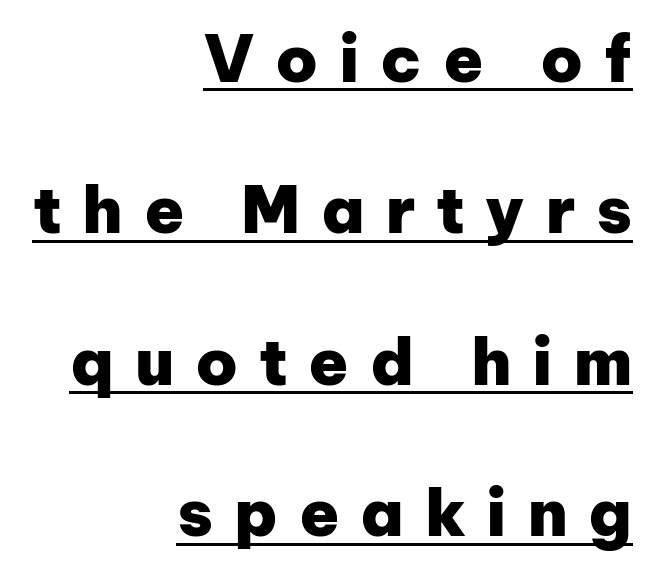
{"serif": "no", "italic": "no", "bold": "yes", "weight": "heavy", "width": "normal", "stroke_contrast": "low", "x_height": "medium", "monospaced": "no", "underline": "yes", "align": "right", "line_spacing": "loose", "line_spacing_ratio": 2.33, "letter_spacing": "wide", "letter_spacing_em": 0.32, "glyph_px": 65}
